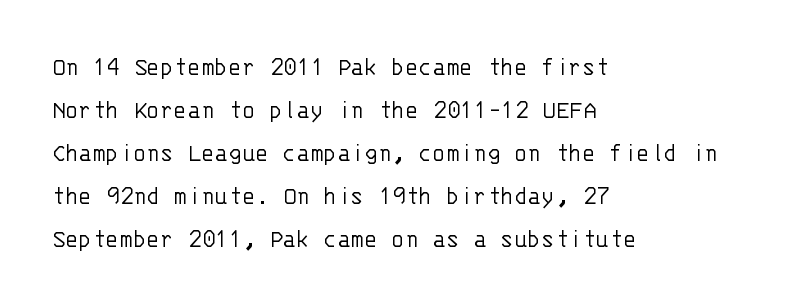
The image shows 28 px light sans-serif type, upright, monospaced; set left-aligned, normal line spacing (1.54x), normal letter spacing, not underlined; low stroke contrast and a large x-height.
